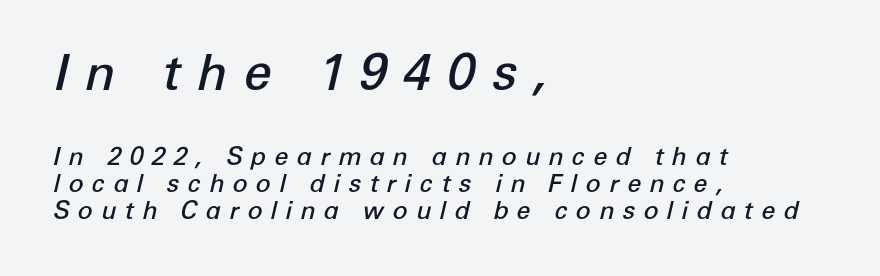
What's the leading like? Squeezed, with rows nearly overlapping. An italicized treatment has been applied to the whole sample. The space beneath each line is pristine and unruled. The compositor pushed each line to the left boundary.
